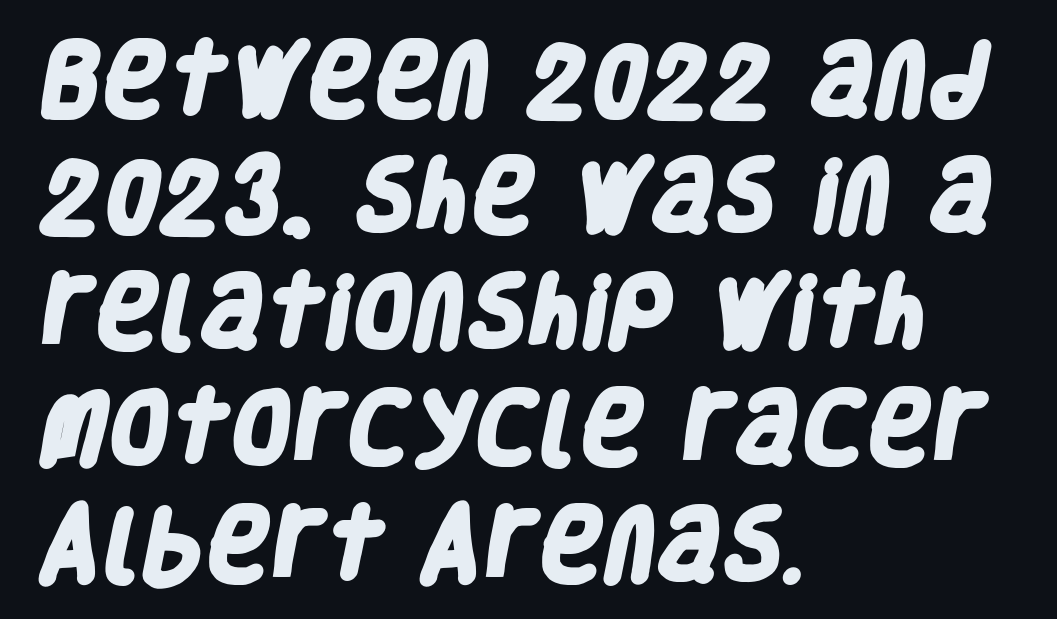
Typeset ragged right — the left edge is the straight one. These lines are rendered in a variable-pitch font. Nobody touched the tracking dial on this one. Set as a true bold cut, around the 700 mark. How would I describe the line gaps? Plain and ordinary.
